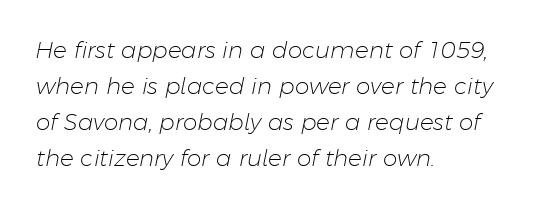
The image shows 23 px text type, italic (leaning right); set left-aligned, normal line spacing (1.56x), normal letter spacing, not underlined.
